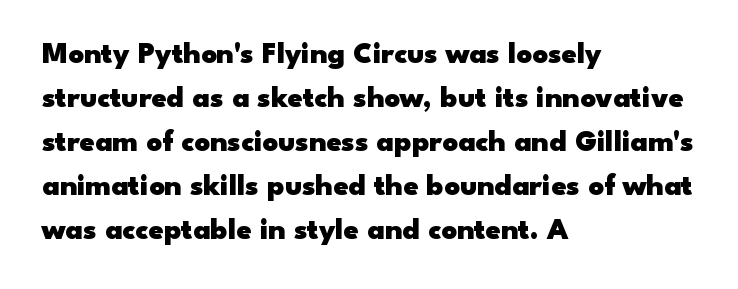
Is this a fixed-width face? No — the glyphs have proportional, varying widths. Does the lettering tilt? It doesn't — this is upright. Inter-character spacing is left at the font's built-in metrics. Teacher's note: observe the even left margin — that is flush-left alignment.
